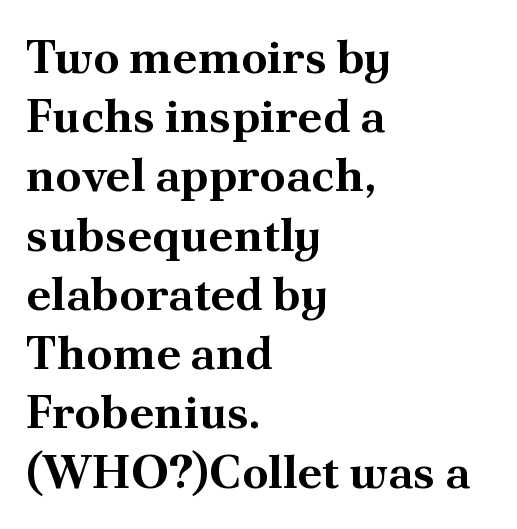
Q: Is the text bold? A: Yes.
Q: Is the text italic (slanted)? A: No, it is upright.
Q: Is the typeface a serif or a sans-serif typeface? A: Serif.
Q: Is the text underlined? A: No.
Q: How is the paragraph aligned? A: Left-aligned.
Q: Is the spacing between letters normal or unusually wide? A: Normal.
Q: Is the spacing between lines tight, normal or loose? A: Normal.
Q: Width (condensed, normal, or wide)? A: Normal.
Q: Stroke contrast? A: Medium.
Q: x-height? A: Small.
Q: Monospaced? A: No.
